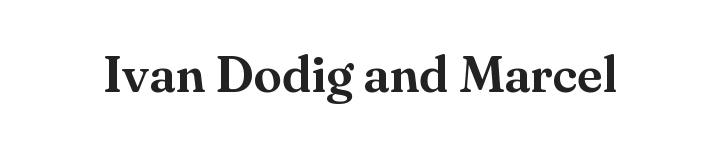
Anything drawn beneath the words? Only blank space. A serif font was chosen for this passage. This rendering leaves character spacing at its baseline value. Posture: upright roman. This sample has the flowing, uneven cadence of proportional lettering.
